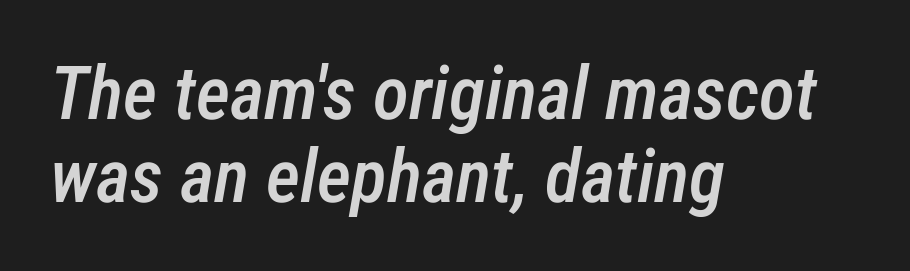
The image shows 74 px semibold, condensed type, italic (leaning right); set left-aligned, tight line spacing (1.12x), normal letter spacing, not underlined; low stroke contrast and a medium x-height.
